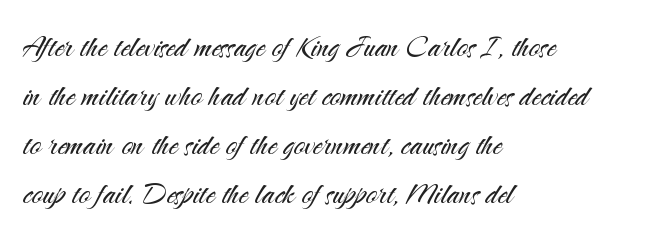
The strip under each line holds only bare page. The passage shown is not bold in any degree. Quick note: interline space is typical. Honestly, the letter spacing is just normal — you wouldn't notice it. No feet cap the strokes, marking this as sans-serif type.
